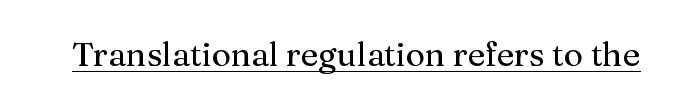
This sample uses a serif face. Tall strokes in this sample are plumb rather than angled. The letters sit at their default tracking, neither squeezed nor spread. The string is rendered with underlining switched on. Each letter keeps its own natural width here, so spacing adapts to shape.
